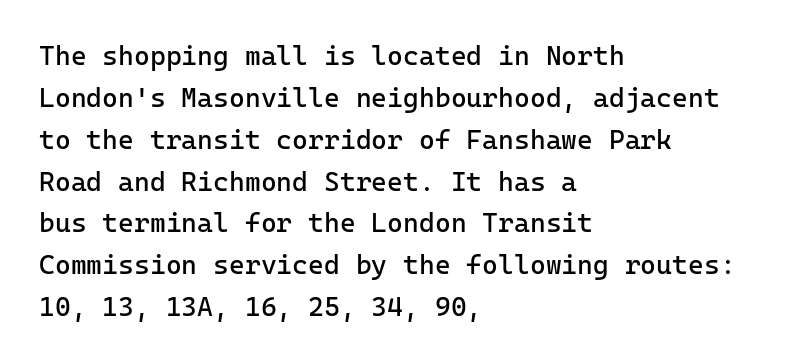
The image shows 27 px text type, upright; set left-aligned, normal line spacing (1.55x), normal letter spacing, not underlined.
